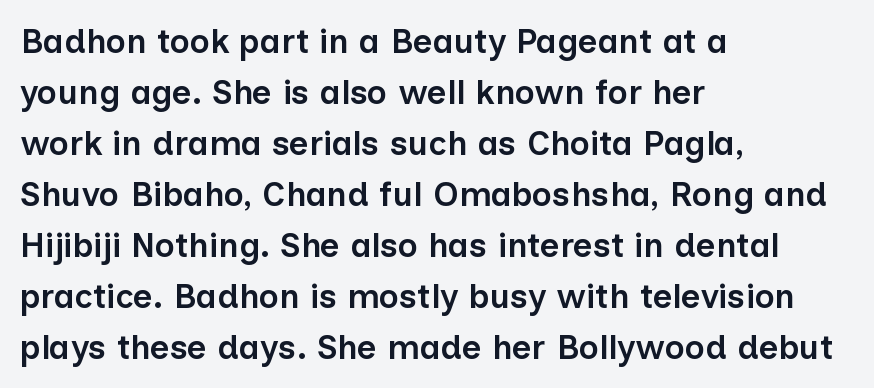
The image shows 34 px semibold sans-serif type, upright; set left-aligned, normal line spacing (1.5x), normal letter spacing, not underlined; low stroke contrast and a medium x-height.
